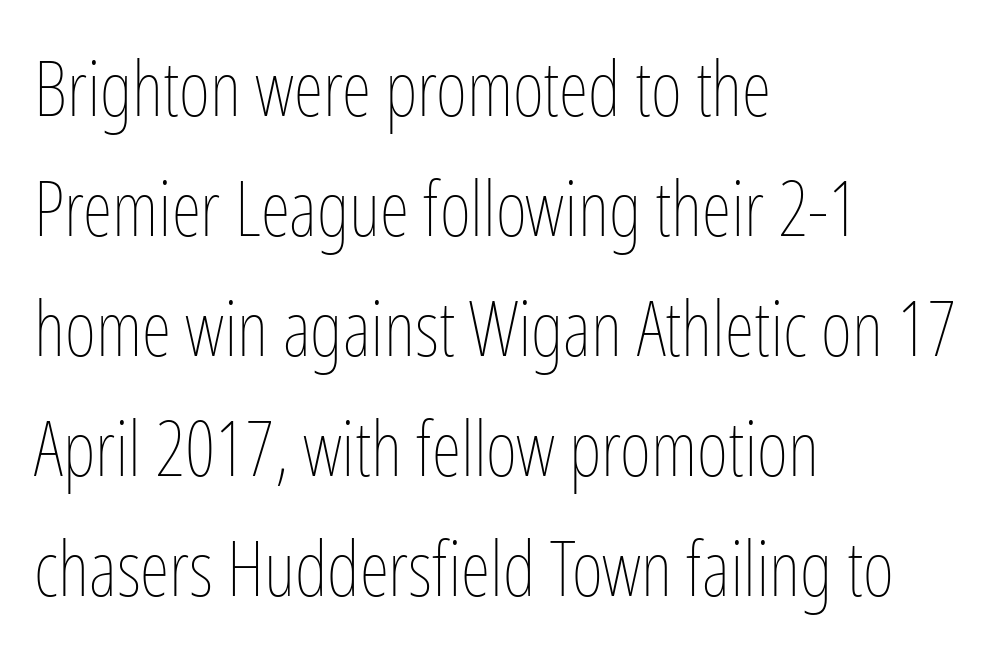
Q: Is the text bold? A: No.
Q: Is the text italic (slanted)? A: No, it is upright.
Q: Is the text underlined? A: No.
Q: How is the paragraph aligned? A: Left-aligned.
Q: Is the spacing between letters normal or unusually wide? A: Normal.
Q: Is the spacing between lines tight, normal or loose? A: Normal.
Q: Width (condensed, normal, or wide)? A: Condensed.
Q: Stroke contrast? A: Low.
Q: x-height? A: Medium.
Q: Monospaced? A: No.
